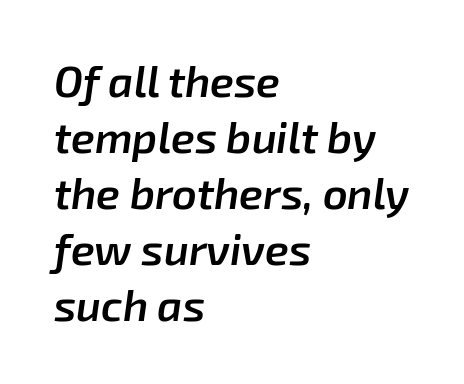
{"italic": "yes", "lean": "right", "slant_degrees": 8, "bold": "semi", "weight": "semibold", "width": "normal", "stroke_contrast": "low", "x_height": "medium", "monospaced": "no", "underline": "no", "align": "left", "line_spacing": "normal", "line_spacing_ratio": 1.3, "letter_spacing": "normal", "letter_spacing_em": 0.0, "glyph_px": 43}
